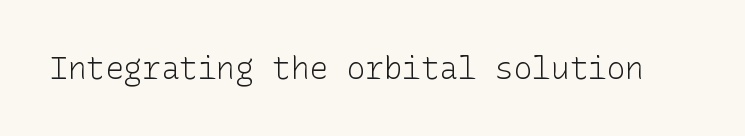
The image shows 31 px light sans-serif type, upright; set normal letter spacing, not underlined; low stroke contrast and a medium x-height.
